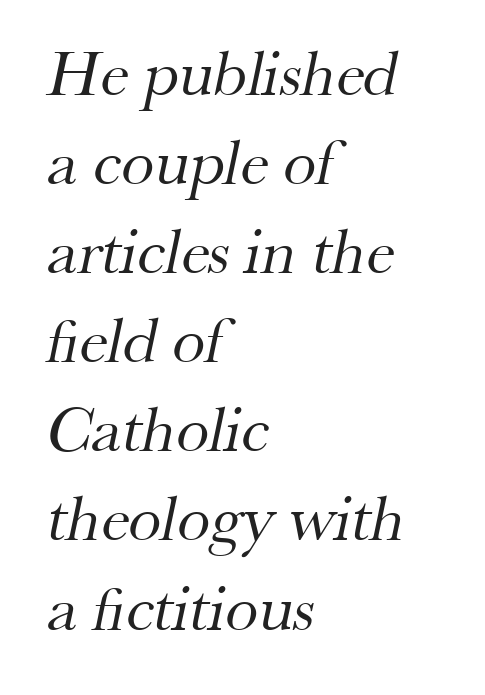
Q: Is the text bold? A: No.
Q: Is the typeface a serif or a sans-serif typeface? A: Serif.
Q: Is the text underlined? A: No.
Q: How is the paragraph aligned? A: Left-aligned.
Q: Is the spacing between letters normal or unusually wide? A: Normal.
Q: Is the spacing between lines tight, normal or loose? A: Normal.
Q: Width (condensed, normal, or wide)? A: Normal.
Q: Stroke contrast? A: Medium.
Q: x-height? A: Small.
Q: Monospaced? A: No.
